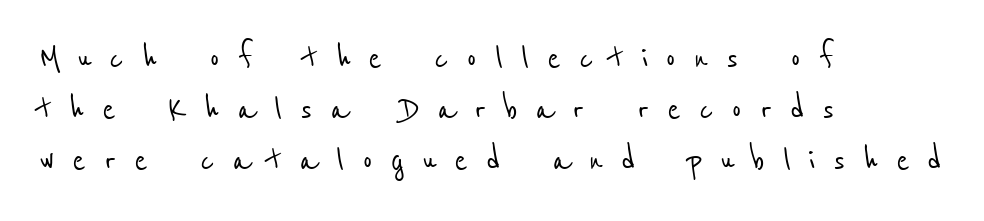
The image shows 40 px condensed sans-serif type; set left-aligned, normal line spacing (1.28x), unusually wide letter spacing (+0.44 em), not underlined; low stroke contrast and a medium x-height.
